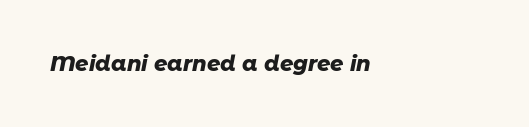
{"italic": "yes", "lean": "right", "slant_degrees": 11, "bold": "yes", "underline": "no", "align": "left", "letter_spacing": "normal", "letter_spacing_em": 0.0, "glyph_px": 21}
